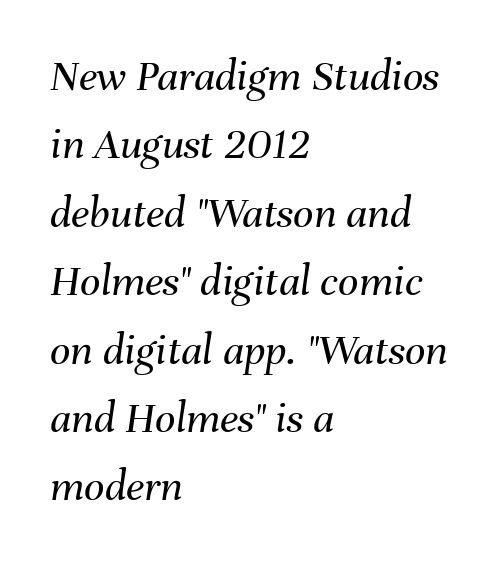
{"italic": "yes", "lean": "right", "slant_degrees": 8, "bold": "no", "weight": "regular", "width": "normal", "stroke_contrast": "medium", "x_height": "medium", "monospaced": "no", "underline": "no", "align": "left", "line_spacing": "normal", "line_spacing_ratio": 1.52, "letter_spacing": "normal", "letter_spacing_em": 0.0, "glyph_px": 45}
